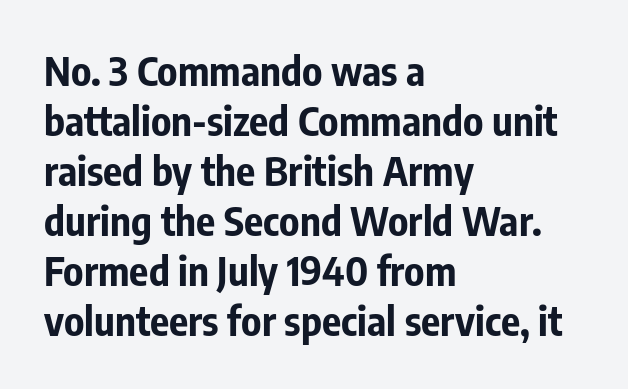
{"serif": "no", "italic": "no", "bold": "yes", "weight": "bold", "width": "condensed", "stroke_contrast": "low", "x_height": "medium", "monospaced": "no", "underline": "no", "align": "left", "line_spacing": "normal", "line_spacing_ratio": 1.25, "letter_spacing": "normal", "letter_spacing_em": 0.0, "glyph_px": 40}
